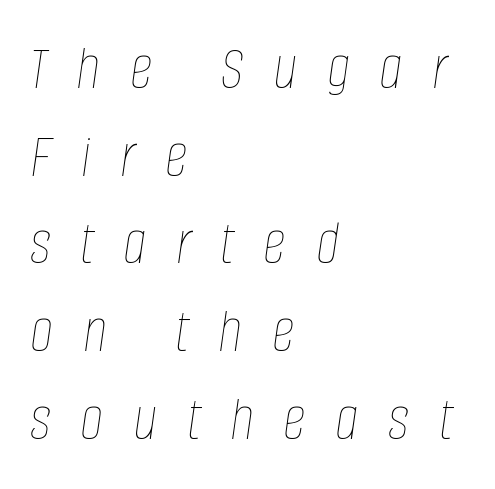
Q: Is the text bold? A: No.
Q: Is the text italic (slanted)? A: Yes, it leans right by about 8 degrees.
Q: Is the text underlined? A: No.
Q: How is the paragraph aligned? A: Left-aligned.
Q: Is the spacing between letters normal or unusually wide? A: Unusually wide.
Q: Is the spacing between lines tight, normal or loose? A: Normal.
Q: Width (condensed, normal, or wide)? A: Condensed.
Q: Stroke contrast? A: Low.
Q: x-height? A: Large.
Q: Monospaced? A: No.
